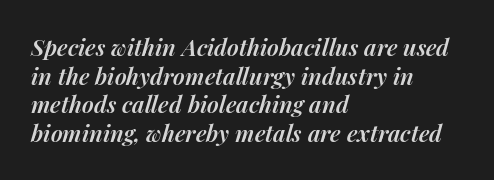
Q: Is the text bold? A: Semi-bold.
Q: Is the text italic (slanted)? A: Yes, it leans right by about 14 degrees.
Q: Is the text underlined? A: No.
Q: How is the paragraph aligned? A: Left-aligned.
Q: Is the spacing between letters normal or unusually wide? A: Normal.
Q: Is the spacing between lines tight, normal or loose? A: Normal.
